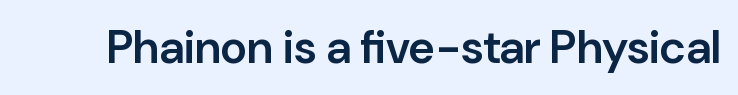
Are there feet on the stems? There aren't — it's a sans. The passage shown is not underscored anywhere. This sample uses an upright cut, with every glyph sitting square on the baseline. Proportional: the letters do not fall into vertical columns. A typesetter would call this zero additional tracking.
